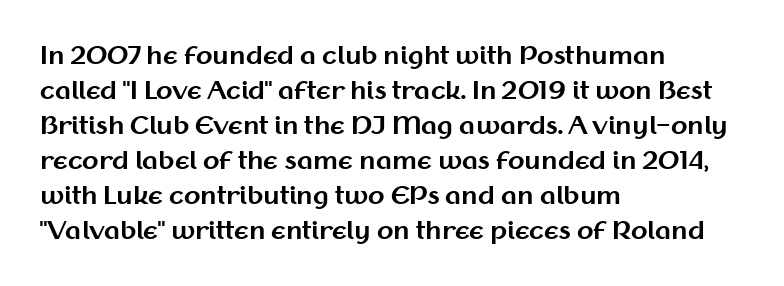
Q: Is the text bold? A: Yes.
Q: Is the text italic (slanted)? A: No, it is upright.
Q: Is the text underlined? A: No.
Q: How is the paragraph aligned? A: Left-aligned.
Q: Is the spacing between letters normal or unusually wide? A: Normal.
Q: Is the spacing between lines tight, normal or loose? A: Normal.
